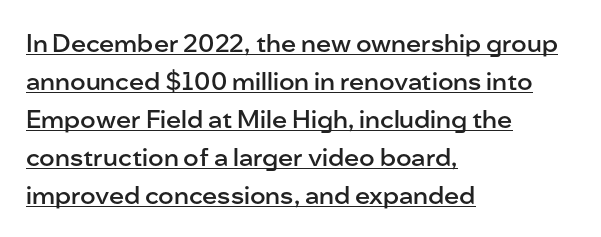
The image shows 25 px text type, upright; set left-aligned, normal line spacing (1.52x), normal letter spacing, underlined.
